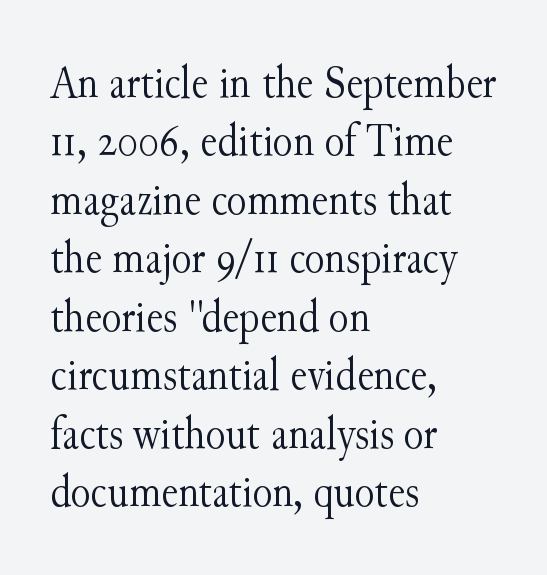
Words float on clear page, feet unadorned. Do the characters align in a grid? No, the font is proportional. Inter-character spacing is left at the font's built-in metrics. Bold? No — there's no thickening of the strokes. You can tell from the footed stems that serif type was used. Does the lettering tilt? It doesn't — this is upright.
